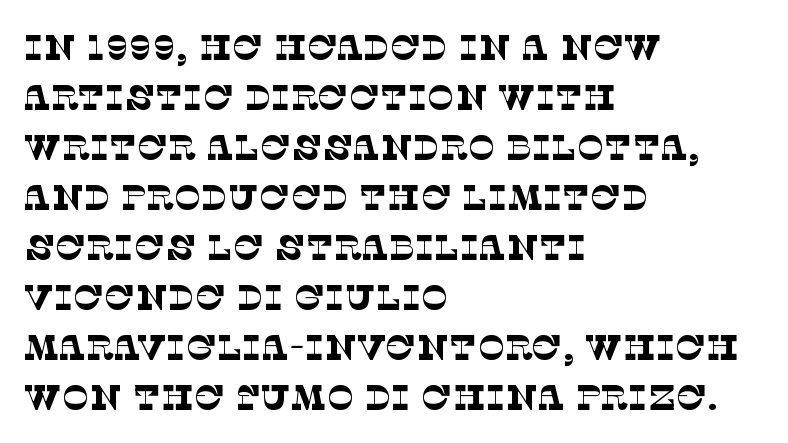
The image shows 36 px thin serif type; set left-aligned, normal line spacing (1.39x), normal letter spacing, not underlined; low stroke contrast and a large x-height.
